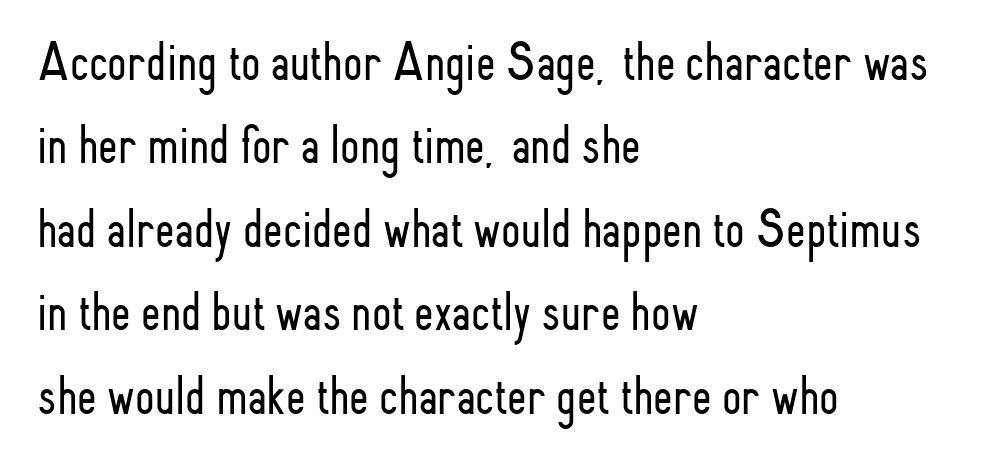
{"serif": "no", "italic": "no", "bold": "no", "weight": "light", "width": "condensed", "stroke_contrast": "low", "x_height": "small", "monospaced": "no", "underline": "no", "align": "left", "line_spacing": "normal", "line_spacing_ratio": 1.49, "letter_spacing": "normal", "letter_spacing_em": 0.0, "glyph_px": 56}
